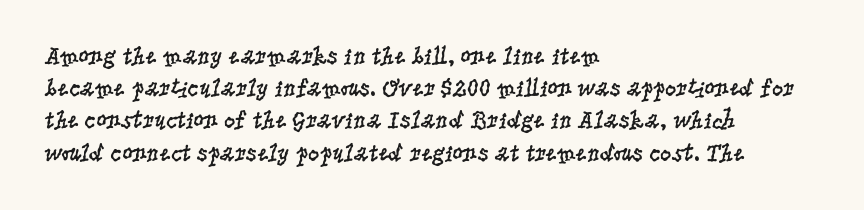
The image shows 25 px text type; set left-aligned, normal line spacing (1.29x), normal letter spacing, not underlined.
